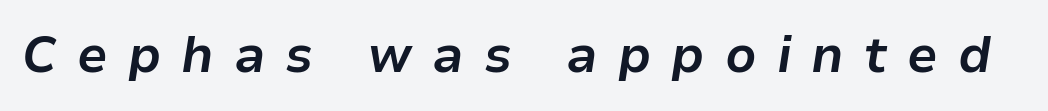
The image shows 50 px bold type, italic (leaning right); set unusually wide letter spacing (+0.4 em), not underlined; low stroke contrast and a medium x-height.
